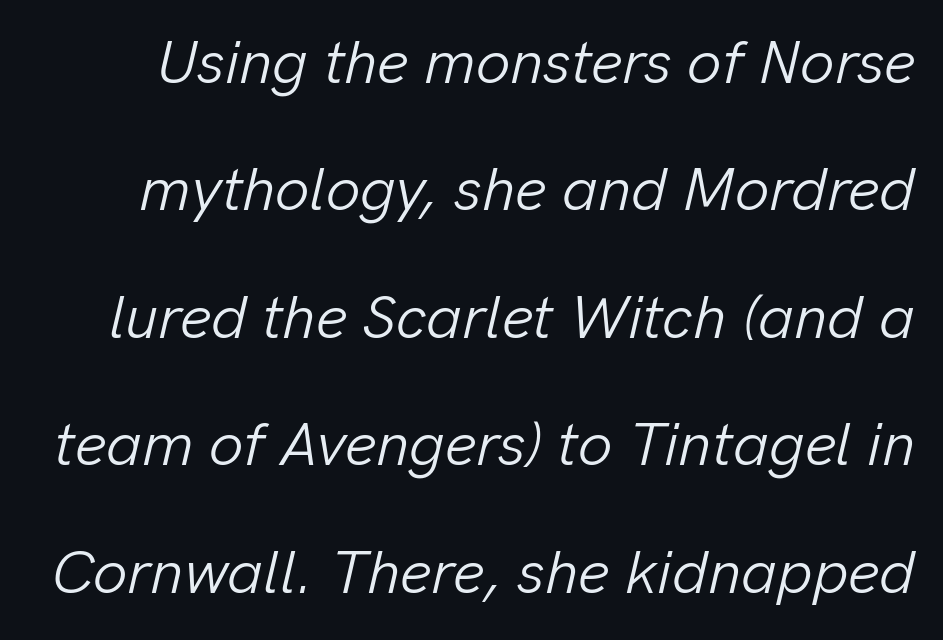
The image shows 61 px light type, italic (leaning right); set loose line spacing (2.09x), normal letter spacing, not underlined; low stroke contrast and a medium x-height.
